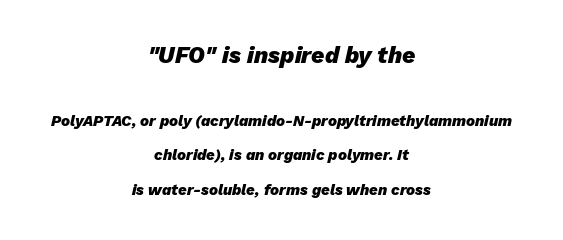
Regarding leading, the lines here are spaced well apart. Honestly, there is no underline to notice here at all. You could call the tracking neutral — neither tight nor loose. An italicized treatment has been applied to the whole sample. Look at the stroke-to-counter ratio: heavy, a bold. Visually the block forms a symmetrical silhouette, jagged on both flanks.
